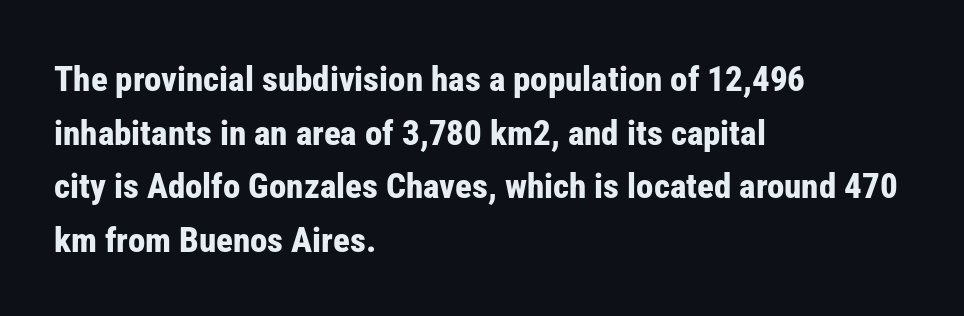
{"serif": "no", "italic": "no", "bold": "yes", "weight": "bold", "width": "condensed", "stroke_contrast": "low", "x_height": "medium", "monospaced": "no", "underline": "no", "align": "left", "line_spacing": "normal", "line_spacing_ratio": 1.53, "letter_spacing": "normal", "letter_spacing_em": 0.0, "glyph_px": 35}
